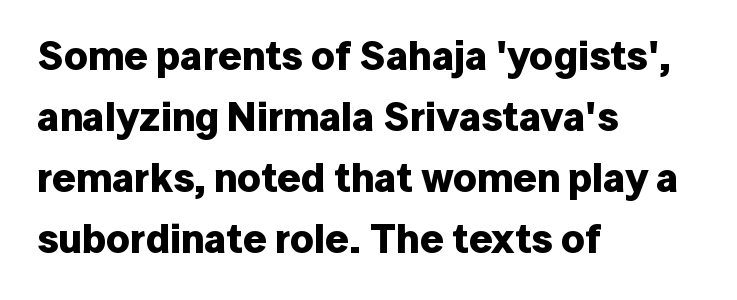
{"serif": "no", "italic": "no", "bold": "yes", "weight": "bold", "width": "normal", "stroke_contrast": "low", "x_height": "medium", "monospaced": "no", "underline": "no", "align": "left", "line_spacing": "normal", "line_spacing_ratio": 1.49, "letter_spacing": "normal", "letter_spacing_em": 0.0, "glyph_px": 41}
